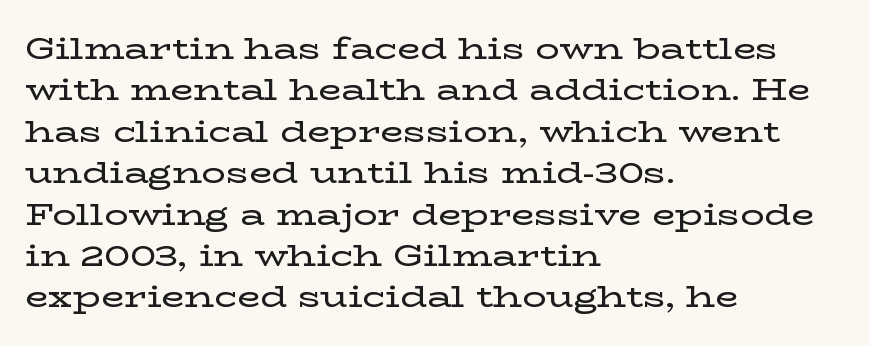
There is no visible air inserted between adjacent glyphs. The type sits square on the baseline with zero lean. The passage shown is typed in a proportional face where columns would drift. Honestly, the row spacing looks completely unremarkable.
